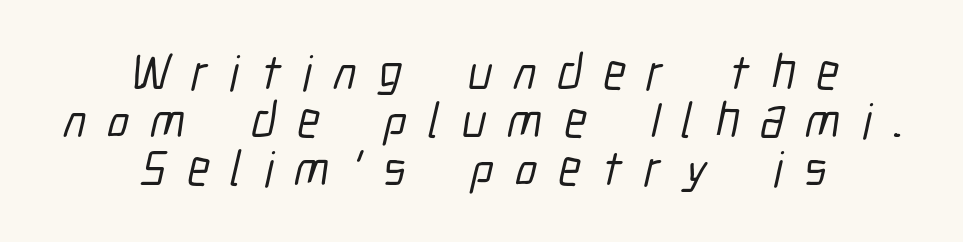
{"serif": "no", "width": "condensed", "stroke_contrast": "low", "x_height": "medium", "monospaced": "no", "underline": "no", "align": "center", "line_spacing": "tight", "line_spacing_ratio": 0.96, "letter_spacing": "wide", "letter_spacing_em": 0.43, "glyph_px": 50}
